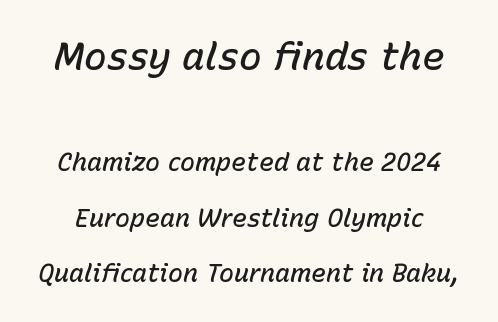
Q: Is the text bold? A: Semi-bold.
Q: Is the text italic (slanted)? A: Yes, it leans right by about 15 degrees.
Q: Is the text underlined? A: No.
Q: Is the spacing between letters normal or unusually wide? A: Normal.
Q: Is the spacing between lines tight, normal or loose? A: Loose.
Q: Which block of text is set in a larger size, the first (top) or the second (bottom)? A: The first (top) one.
Q: Width (condensed, normal, or wide)? A: Normal.
Q: Stroke contrast? A: Low.
Q: x-height? A: Medium.
Q: Monospaced? A: No.
